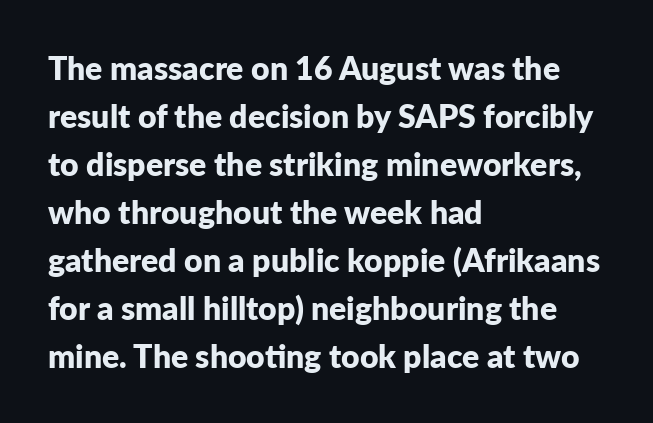
{"serif": "no", "italic": "no", "bold": "yes", "weight": "bold", "width": "normal", "stroke_contrast": "low", "x_height": "medium", "monospaced": "no", "underline": "no", "align": "left", "line_spacing": "normal", "line_spacing_ratio": 1.5, "letter_spacing": "normal", "letter_spacing_em": 0.0, "glyph_px": 32}
